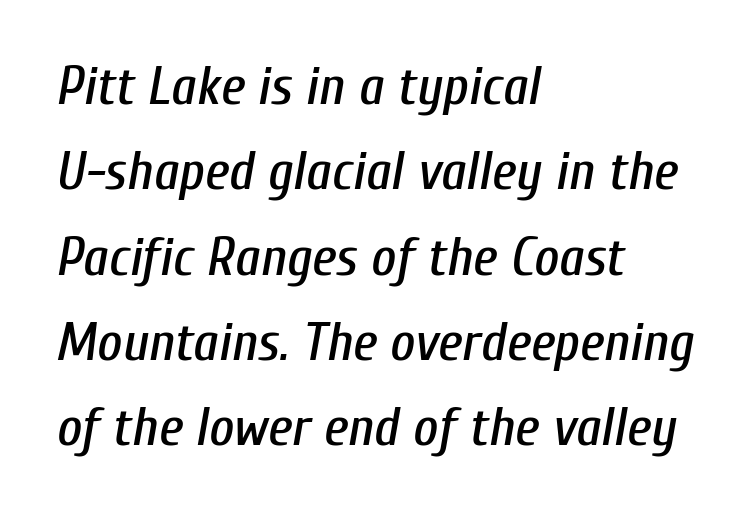
The image shows 54 px condensed type, italic (leaning right); set left-aligned, normal line spacing (1.58x), normal letter spacing, not underlined; low stroke contrast and a medium x-height.
